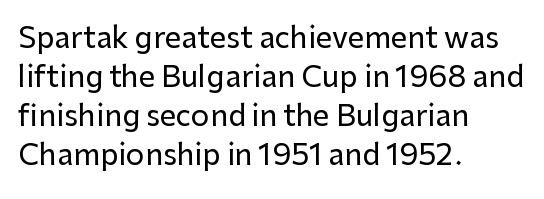
Nobody touched the tracking dial on this one. Words float on clear page, feet unadorned. The letters stand straight up with perfectly vertical stems. The face used here is proportionally spaced, like ordinary book or web type.
